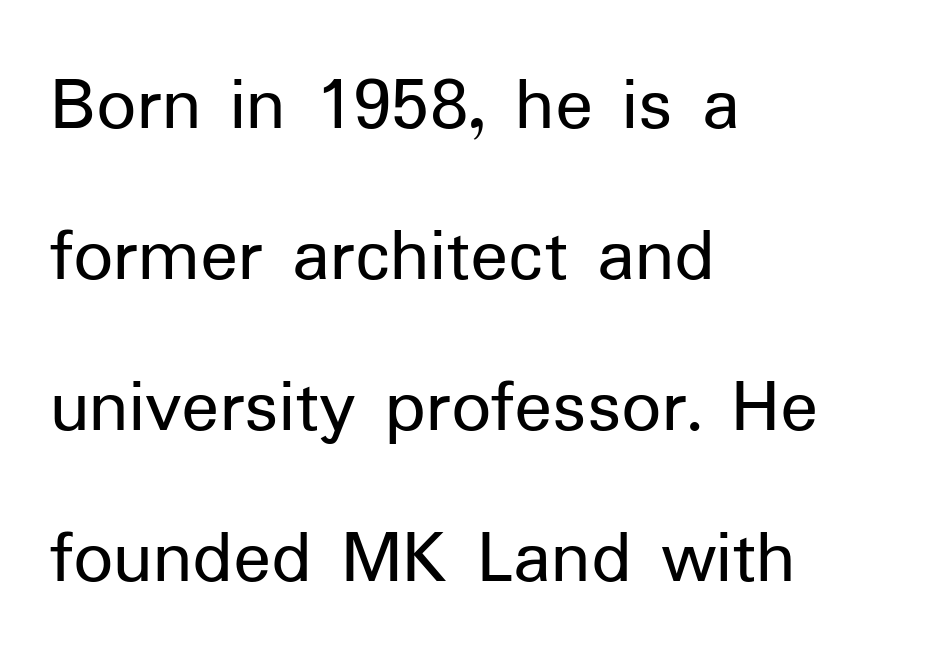
{"serif": "no", "italic": "no", "bold": "no", "weight": "regular", "width": "normal", "stroke_contrast": "low", "x_height": "medium", "monospaced": "no", "underline": "no", "align": "left", "line_spacing": "loose", "line_spacing_ratio": 1.91, "letter_spacing": "normal", "letter_spacing_em": 0.0, "glyph_px": 79}
